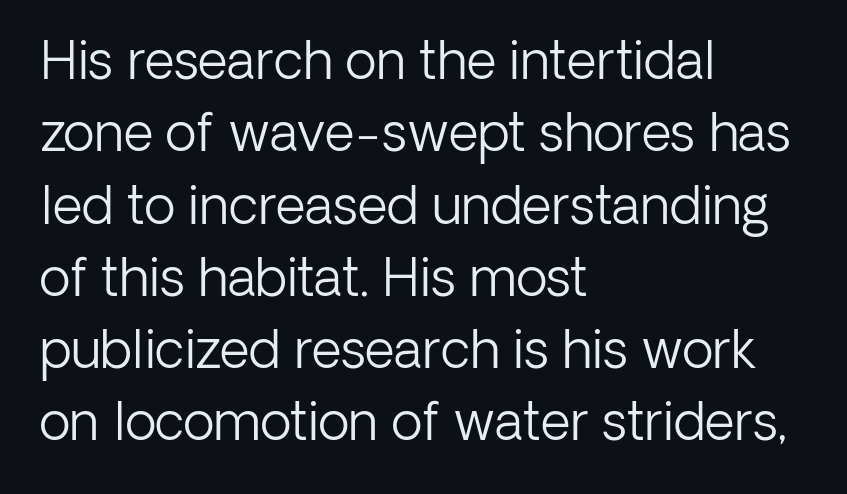
Q: Is the text bold? A: No.
Q: Is the text italic (slanted)? A: No, it is upright.
Q: Is the typeface a serif or a sans-serif typeface? A: Sans-serif.
Q: Is the text underlined? A: No.
Q: How is the paragraph aligned? A: Left-aligned.
Q: Is the spacing between letters normal or unusually wide? A: Normal.
Q: Is the spacing between lines tight, normal or loose? A: Normal.
Q: Width (condensed, normal, or wide)? A: Normal.
Q: Stroke contrast? A: Low.
Q: x-height? A: Medium.
Q: Monospaced? A: No.
